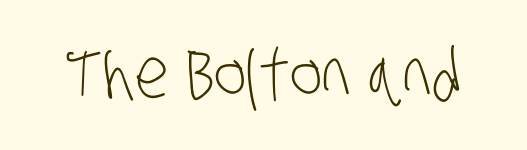
{"serif": "no", "bold": "no", "weight": "light", "width": "condensed", "stroke_contrast": "low", "x_height": "large", "monospaced": "no", "underline": "no", "letter_spacing": "normal", "letter_spacing_em": 0.0, "glyph_px": 69}
